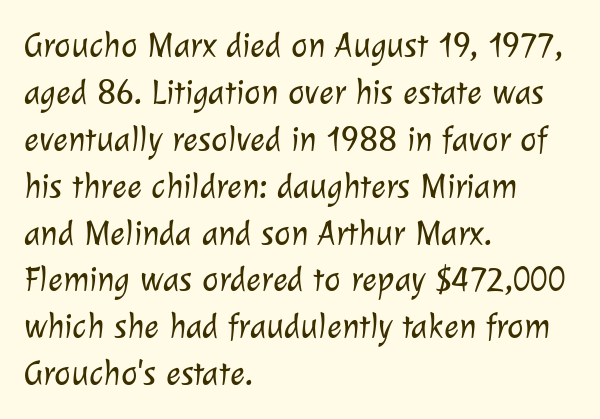
{"serif": "no", "bold": "no", "weight": "light", "width": "normal", "stroke_contrast": "low", "x_height": "medium", "monospaced": "no", "underline": "no", "align": "left", "line_spacing": "normal", "line_spacing_ratio": 1.34, "letter_spacing": "normal", "letter_spacing_em": 0.0, "glyph_px": 35}
